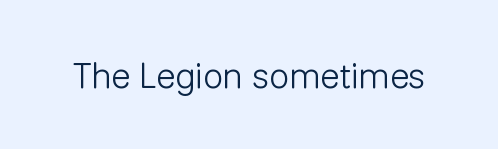
Q: Is the text bold? A: No.
Q: Is the text italic (slanted)? A: No, it is upright.
Q: Is the typeface a serif or a sans-serif typeface? A: Sans-serif.
Q: Is the text underlined? A: No.
Q: Is the spacing between letters normal or unusually wide? A: Normal.
Q: Width (condensed, normal, or wide)? A: Normal.
Q: Stroke contrast? A: Low.
Q: x-height? A: Medium.
Q: Monospaced? A: No.
